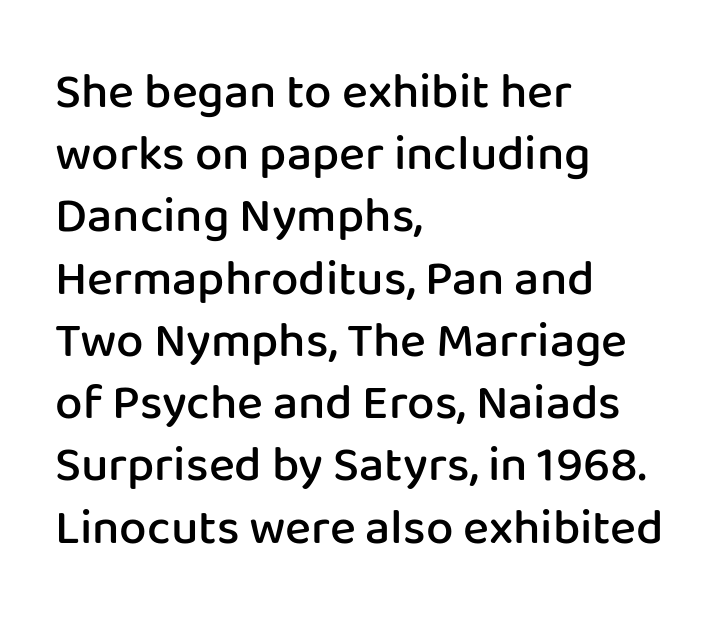
A roman cut, with each character standing at attention. This rendering features lettering with no underline. Glyph-to-glyph distance matches everyday printed text. Note the varied advance widths — an 'i' is clearly narrower than an 'm'. Layout note: lines flush left.
